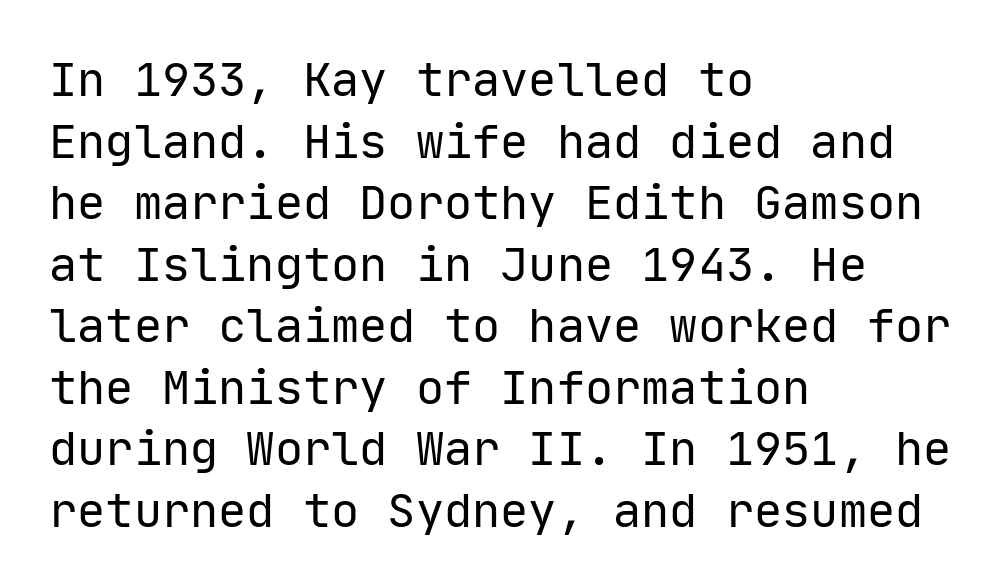
This is sans-serif lettering, the kind often seen on screens and signage. The passage shown has conventional tracking throughout. Looks like terminal output: every glyph gets an equal slot. All the whitespace from short lines collects on the right. Each new line begins a customary step beneath the previous one.
